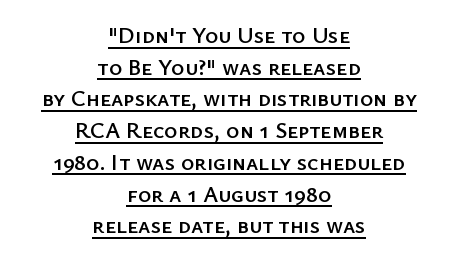
Q: Is the text italic (slanted)? A: No, it is upright.
Q: Is the text underlined? A: Yes.
Q: How is the paragraph aligned? A: Centered.
Q: Is the spacing between letters normal or unusually wide? A: Normal.
Q: Is the spacing between lines tight, normal or loose? A: Normal.
